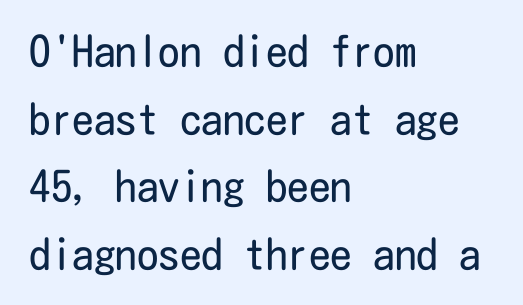
{"serif": "no", "italic": "no", "bold": "no", "weight": "regular", "width": "condensed", "stroke_contrast": "low", "x_height": "medium", "underline": "no", "align": "left", "line_spacing": "normal", "line_spacing_ratio": 1.57, "letter_spacing": "normal", "letter_spacing_em": 0.0, "glyph_px": 43}
